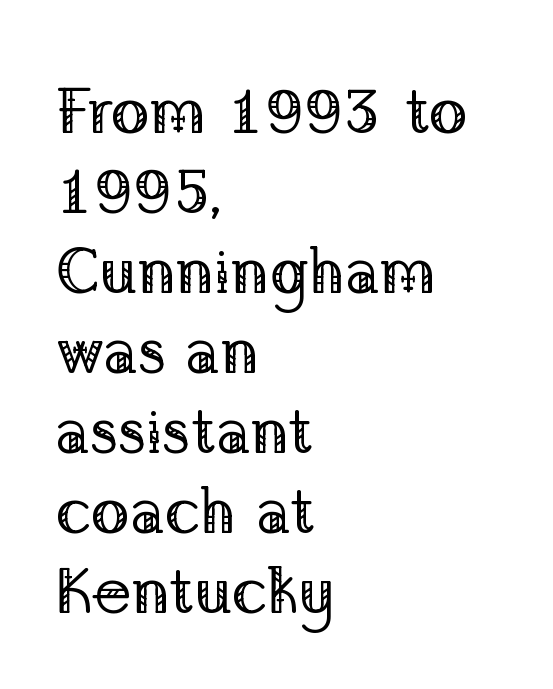
{"serif": "yes", "italic": "no", "bold": "no", "weight": "regular", "width": "normal", "stroke_contrast": "low", "x_height": "medium", "monospaced": "no", "underline": "no", "align": "left", "line_spacing_ratio": 1.23, "letter_spacing": "normal", "letter_spacing_em": 0.0, "glyph_px": 65}
